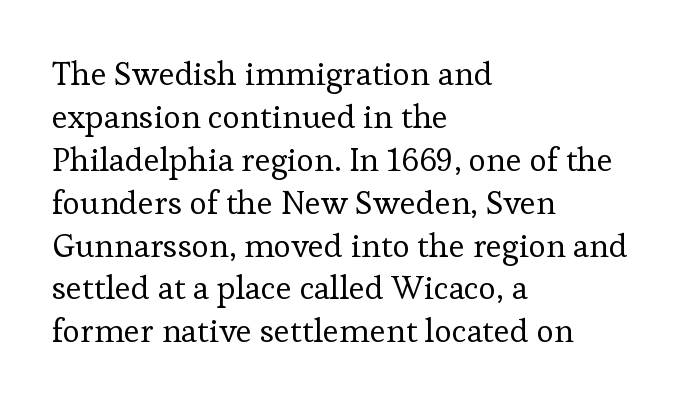
The image shows 33 px regular-weight serif type, upright; set left-aligned, normal line spacing (1.3x), normal letter spacing, not underlined; low stroke contrast and a medium x-height.
